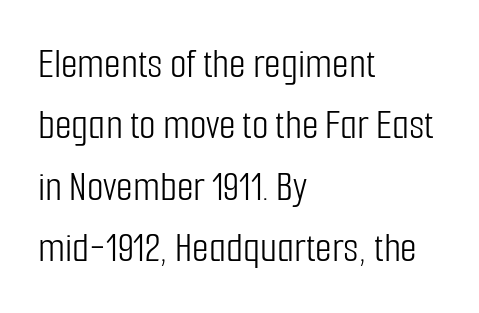
The type sits square on the baseline with zero lean. Interline gaps are of average width in this sample. Heft: none added — not bold. No word sits above an underline.
